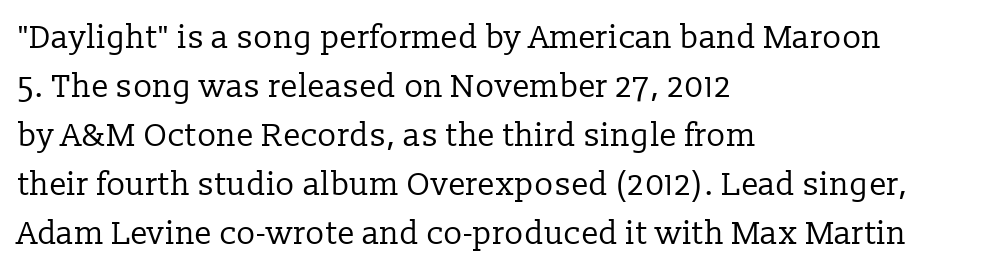
The image shows 32 px regular-weight serif type, upright; set left-aligned, normal line spacing (1.53x), normal letter spacing, not underlined; low stroke contrast and a medium x-height.
